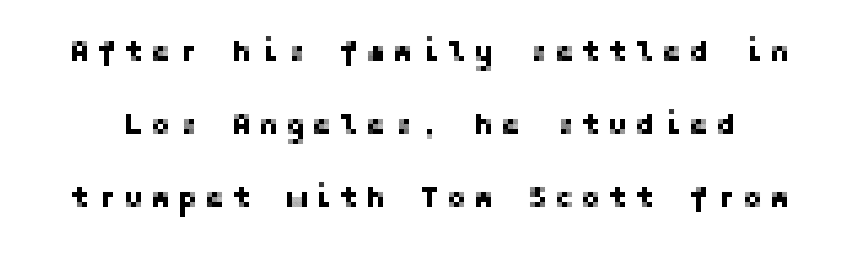
Lines of text with bare space underneath. The letters are spread apart with noticeably loose tracking. Quick note: not italic, upright. In terms of leading, this rendering errs on the spacious side. Are there feet on the stems? There aren't — it's a sans.
